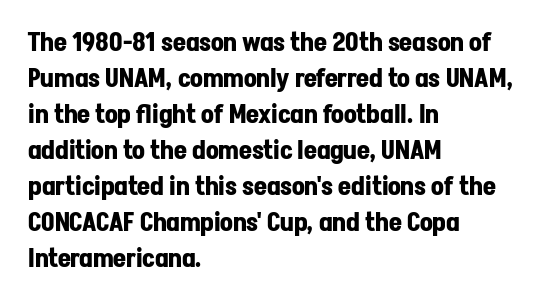
The image shows 25 px bold type, upright; set left-aligned, normal line spacing (1.44x), normal letter spacing, not underlined.
